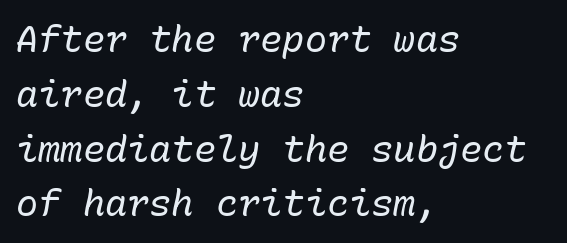
The image shows 37 px regular-weight type, italic (leaning right), monospaced; set left-aligned, normal line spacing (1.48x), normal letter spacing, not underlined; low stroke contrast and a medium x-height.
